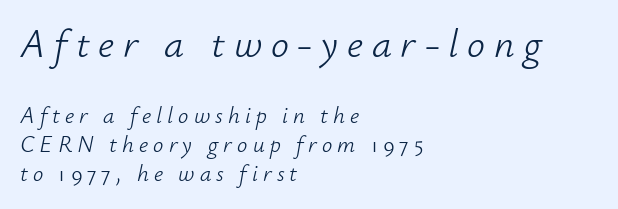
Q: Is the text bold? A: No.
Q: Is the text italic (slanted)? A: Yes, it leans right by about 12 degrees.
Q: Is the text underlined? A: No.
Q: How is the paragraph aligned? A: Left-aligned.
Q: Is the spacing between letters normal or unusually wide? A: Unusually wide.
Q: Is the spacing between lines tight, normal or loose? A: Normal.
Q: Which block of text is set in a larger size, the first (top) or the second (bottom)? A: The first (top) one.
Q: Width (condensed, normal, or wide)? A: Normal.
Q: Stroke contrast? A: Low.
Q: x-height? A: Small.
Q: Monospaced? A: No.
